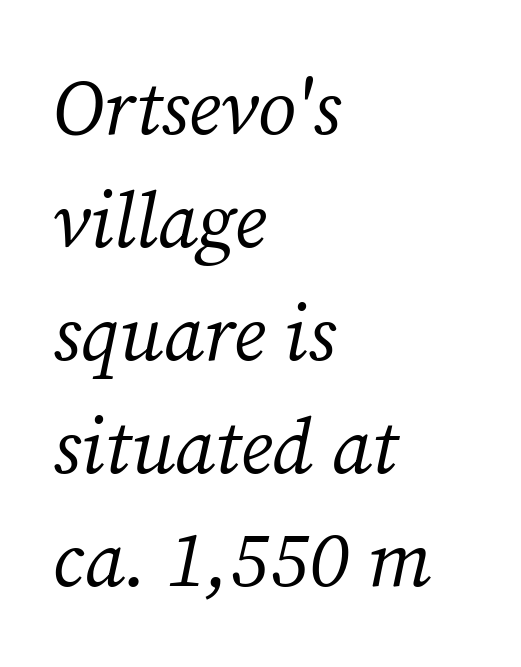
Q: Is the text bold? A: No.
Q: Is the text italic (slanted)? A: Yes, it leans right by about 12 degrees.
Q: Is the typeface a serif or a sans-serif typeface? A: Serif.
Q: Is the text underlined? A: No.
Q: How is the paragraph aligned? A: Left-aligned.
Q: Is the spacing between letters normal or unusually wide? A: Normal.
Q: Is the spacing between lines tight, normal or loose? A: Normal.
Q: Width (condensed, normal, or wide)? A: Normal.
Q: Stroke contrast? A: Medium.
Q: x-height? A: Medium.
Q: Monospaced? A: No.
